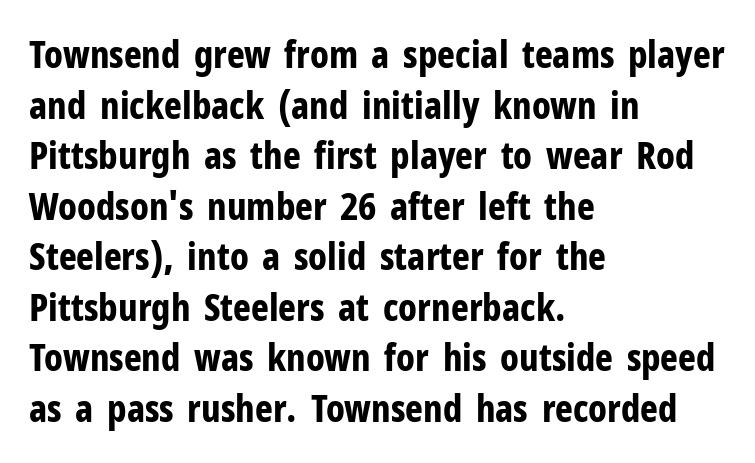
The image shows 38 px bold, condensed sans-serif type, upright; set left-aligned, normal line spacing (1.33x), normal letter spacing, not underlined; low stroke contrast and a medium x-height.
